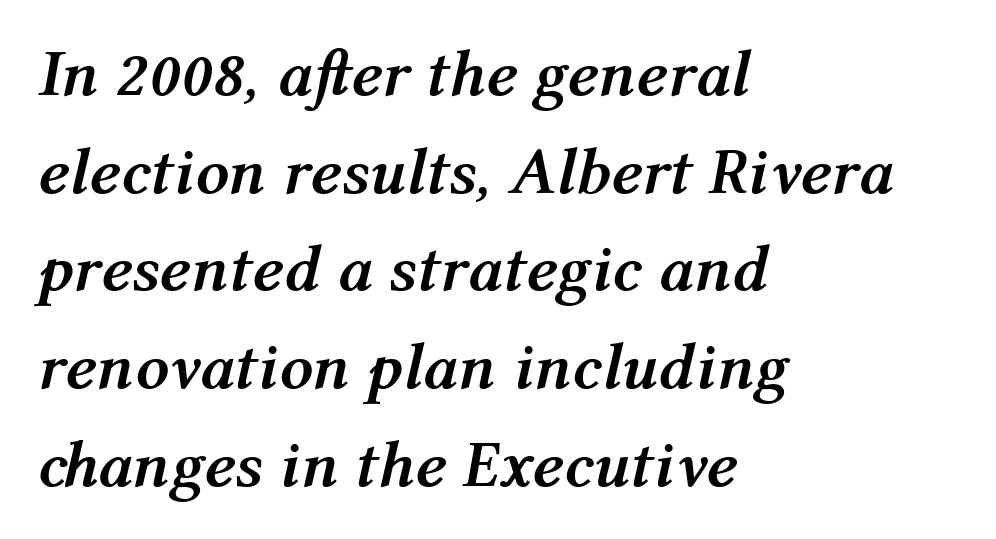
Where is the straight margin? On the left. On the weight axis this lands at bold, roughly 700. Each letter keeps its own natural width here, so spacing adapts to shape. The strip under each line holds only bare page.
